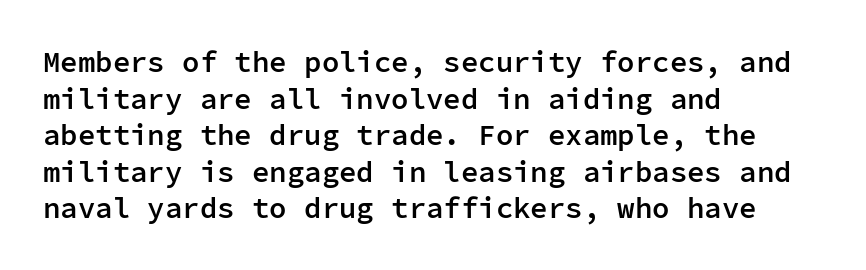
The image shows 29 px semibold sans-serif type, upright, monospaced; set left-aligned, normal line spacing (1.26x), normal letter spacing, not underlined; low stroke contrast and a medium x-height.
